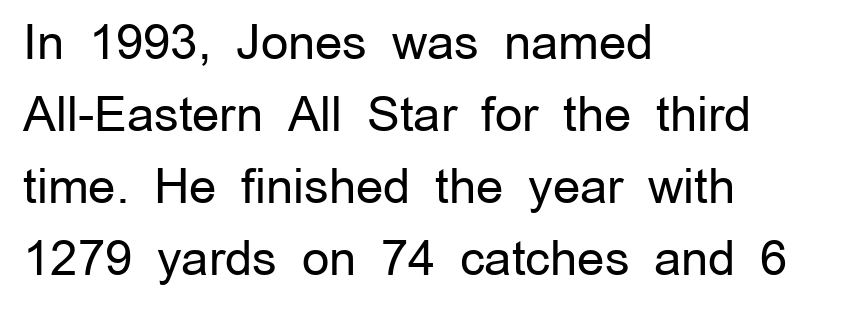
{"serif": "no", "italic": "no", "bold": "no", "weight": "regular", "width": "normal", "stroke_contrast": "low", "x_height": "medium", "monospaced": "no", "underline": "no", "align": "left", "line_spacing": "normal", "line_spacing_ratio": 1.5, "letter_spacing": "normal", "letter_spacing_em": 0.0, "glyph_px": 48}
